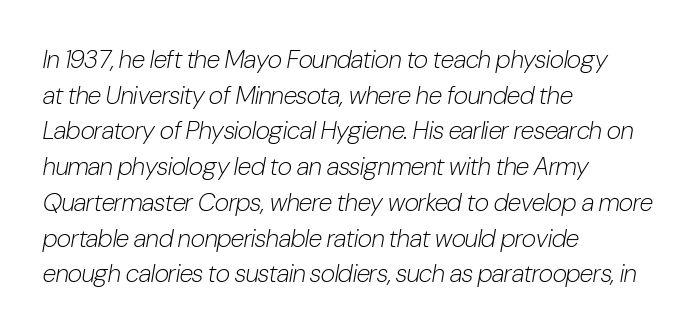
{"italic": "yes", "lean": "right", "slant_degrees": 10, "bold": "no", "underline": "no", "align": "left", "line_spacing": "normal", "line_spacing_ratio": 1.43, "letter_spacing": "normal", "letter_spacing_em": 0.0, "glyph_px": 25}
